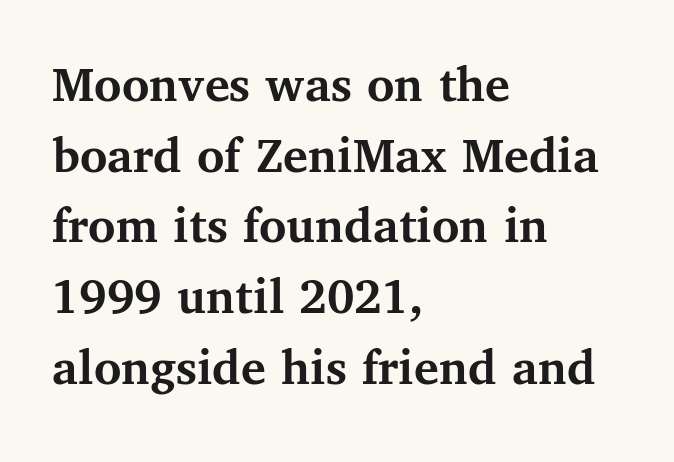
Here the designer chose a conventional face with non-uniform glyph widths. In terms of weight, the rendering is a true, heavy bold. Standard letterfit; no display-style spreading of the glyphs. Stroke terminals: seriffed. Layout note: lines flush left.
